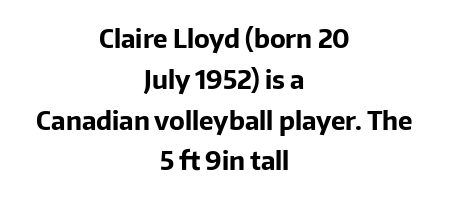
Rule under the text: the space is simply empty. This sample keeps an unexceptional amount of space between lines. The lettering stays uniformly vertical, giving the passage a roman look. This sample is center-justified, so both line endings float freely. Look at the tracking — it's just the regular setting, nothing added.
